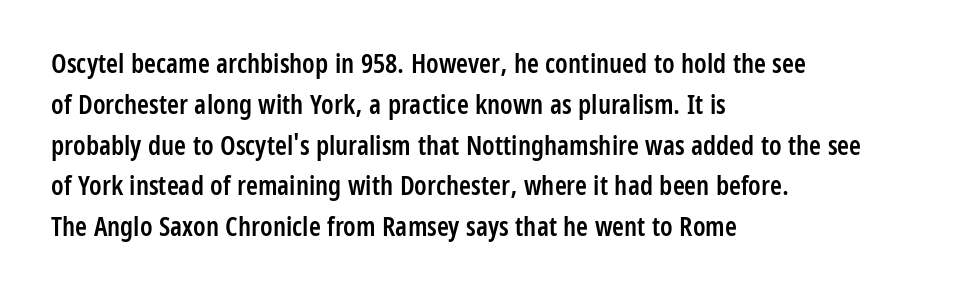
{"italic": "no", "bold": "semi", "underline": "no", "align": "left", "line_spacing": "normal", "line_spacing_ratio": 1.51, "letter_spacing": "normal", "letter_spacing_em": 0.0, "glyph_px": 27}
